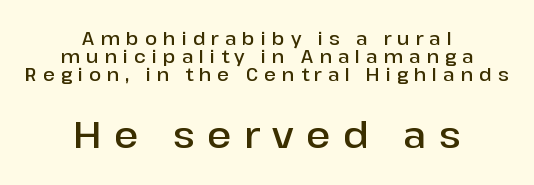
The image shows 37 px semibold sans-serif type, upright; set centered, tight line spacing (0.99x), unusually wide letter spacing (+0.33 em), not underlined; the second (bottom) block is 2.06x larger; low stroke contrast and a medium x-height.
